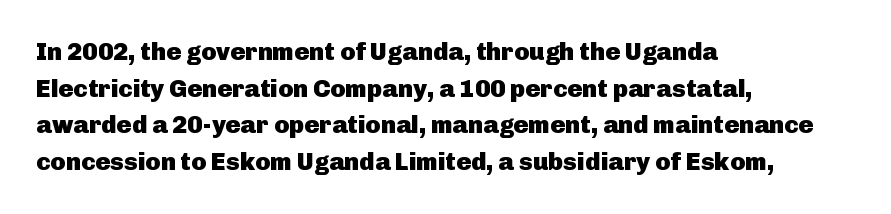
{"italic": "no", "bold": "yes", "underline": "no", "align": "left", "line_spacing": "normal", "line_spacing_ratio": 1.47, "letter_spacing": "normal", "letter_spacing_em": 0.0, "glyph_px": 25}
